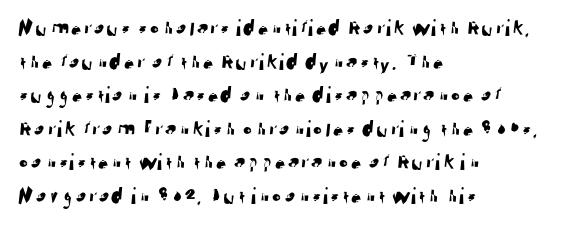
The image shows 24 px text type; set left-aligned, normal line spacing (1.4x), normal letter spacing, not underlined.
